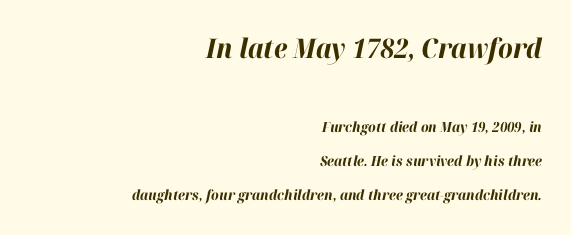
The image shows 27 px bold type, italic (leaning right); set right-aligned, loose line spacing (2.45x), normal letter spacing, not underlined; the first (top) block is 1.93x larger.
